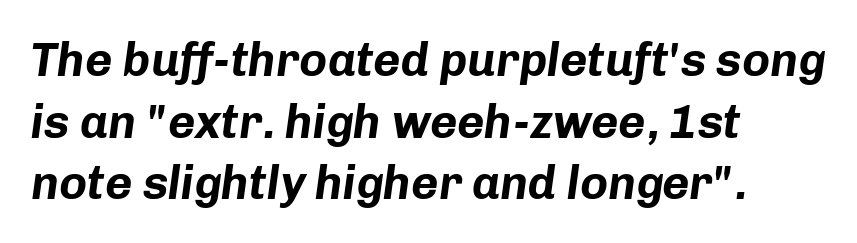
Q: Is the text bold? A: Yes.
Q: Is the text italic (slanted)? A: Yes, it leans right by about 8 degrees.
Q: Is the text underlined? A: No.
Q: How is the paragraph aligned? A: Left-aligned.
Q: Is the spacing between letters normal or unusually wide? A: Normal.
Q: Is the spacing between lines tight, normal or loose? A: Normal.
Q: Width (condensed, normal, or wide)? A: Normal.
Q: Stroke contrast? A: Low.
Q: x-height? A: Medium.
Q: Monospaced? A: No.
